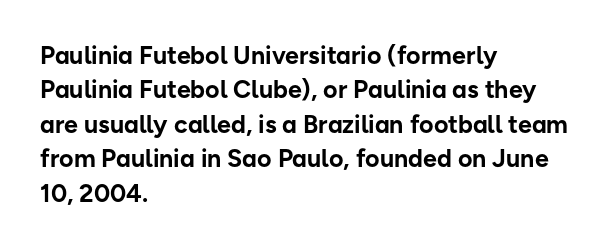
Plain, unruled lines of type. Italic: no, the glyphs are upright roman. The face used here has the dense, thick strokes of a bold. Compared with typical paragraphs, the rows here are spaced about the same. The paragraph has a hard left edge and a soft right edge. Here the glyphs are tracked normally, forming tight word shapes.
